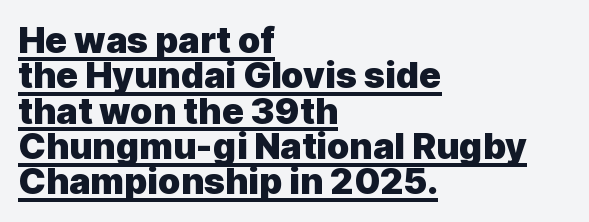
{"serif": "no", "italic": "no", "bold": "yes", "weight": "heavy", "width": "normal", "x_height": "medium", "monospaced": "no", "underline": "yes", "align": "left", "line_spacing": "tight", "line_spacing_ratio": 0.98, "letter_spacing": "normal", "letter_spacing_em": 0.0, "glyph_px": 36}
